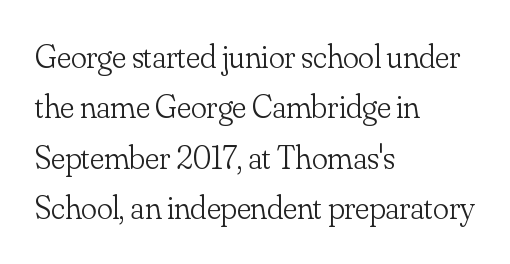
The image shows 33 px light serif type, upright; set left-aligned, normal line spacing (1.53x), normal letter spacing, not underlined; low stroke contrast and a small x-height.
